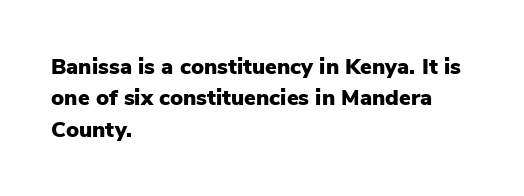
The image shows 22 px bold type, upright; set left-aligned, normal line spacing (1.43x), normal letter spacing, not underlined.
